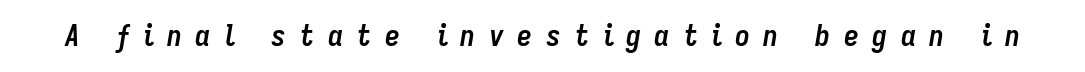
The image shows 30 px semibold, condensed type, italic (leaning right); set unusually wide letter spacing (+0.45 em), not underlined; low stroke contrast and a medium x-height.
